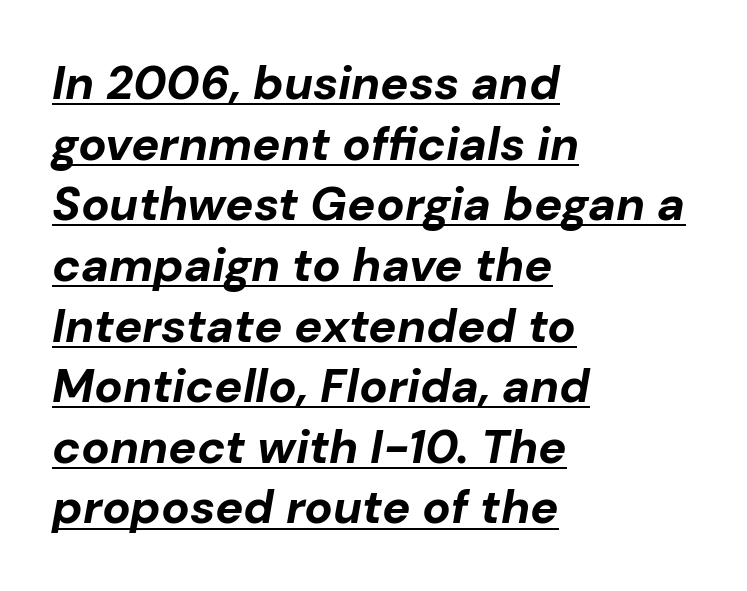
{"italic": "yes", "lean": "right", "slant_degrees": 10, "bold": "yes", "weight": "bold", "width": "normal", "stroke_contrast": "low", "x_height": "medium", "monospaced": "no", "underline": "yes", "align": "left", "line_spacing": "normal", "line_spacing_ratio": 1.29, "letter_spacing": "normal", "letter_spacing_em": 0.0, "glyph_px": 47}
